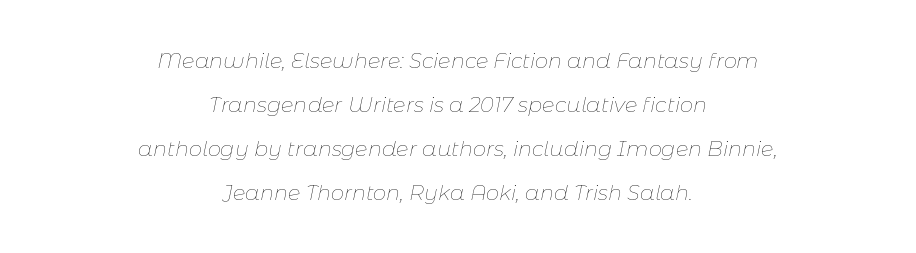
The image shows 21 px text type, italic (leaning right); set centered, loose line spacing (2.09x), normal letter spacing, not underlined.
